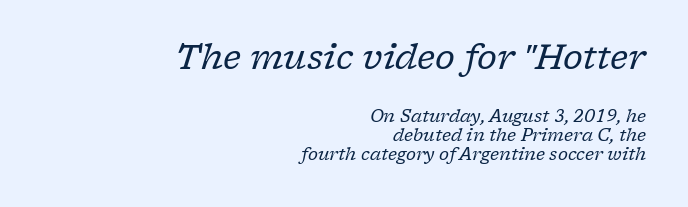
The image shows 34 px regular-weight serif type, italic (leaning right); set right-aligned, tight line spacing (1.13x), normal letter spacing, not underlined; the first (top) block is 2.0x larger; low stroke contrast and a medium x-height.
